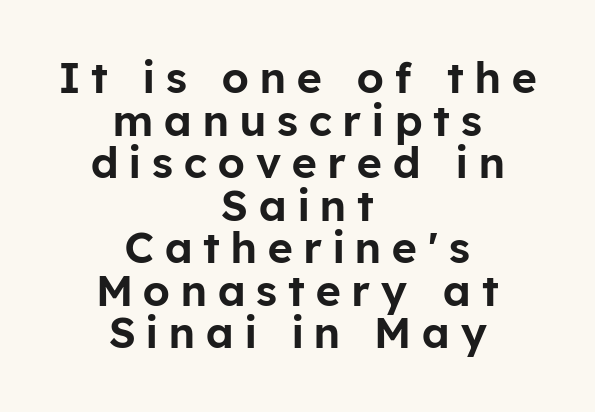
{"serif": "no", "italic": "no", "width": "normal", "stroke_contrast": "low", "x_height": "medium", "monospaced": "no", "underline": "no", "align": "center", "line_spacing": "tight", "line_spacing_ratio": 0.99, "letter_spacing": "wide", "letter_spacing_em": 0.26, "glyph_px": 43}
